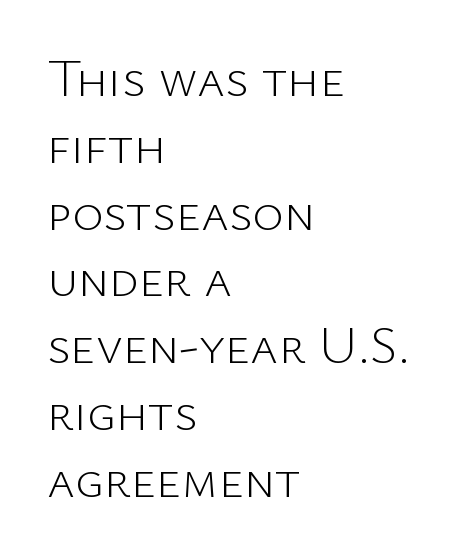
{"serif": "no", "italic": "no", "bold": "no", "weight": "light", "width": "normal", "stroke_contrast": "low", "x_height": "medium", "monospaced": "no", "underline": "no", "align": "left", "line_spacing": "normal", "line_spacing_ratio": 1.26, "letter_spacing": "normal", "letter_spacing_em": 0.0, "glyph_px": 53}
